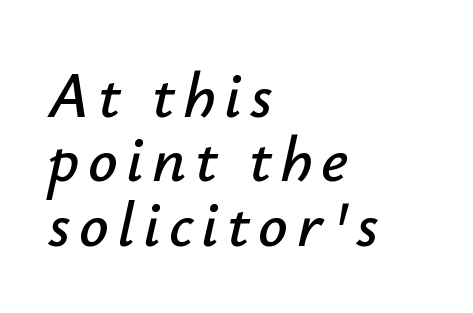
{"italic": "yes", "lean": "right", "slant_degrees": 12, "width": "normal", "stroke_contrast": "low", "x_height": "small", "monospaced": "no", "underline": "no", "align": "left", "line_spacing": "tight", "line_spacing_ratio": 0.99, "glyph_px": 65}
